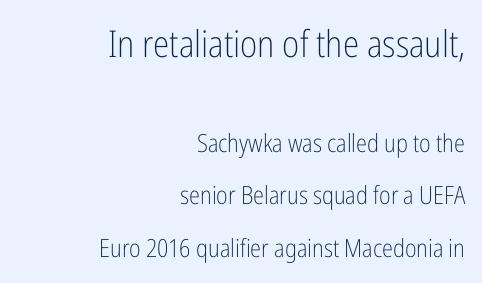
Q: Is the text bold? A: No.
Q: Is the text italic (slanted)? A: No, it is upright.
Q: Is the typeface a serif or a sans-serif typeface? A: Sans-serif.
Q: Is the text underlined? A: No.
Q: How is the paragraph aligned? A: Right-aligned.
Q: Is the spacing between letters normal or unusually wide? A: Normal.
Q: Is the spacing between lines tight, normal or loose? A: Loose.
Q: Which block of text is set in a larger size, the first (top) or the second (bottom)? A: The first (top) one.
Q: Width (condensed, normal, or wide)? A: Condensed.
Q: Stroke contrast? A: Low.
Q: x-height? A: Medium.
Q: Monospaced? A: No.
